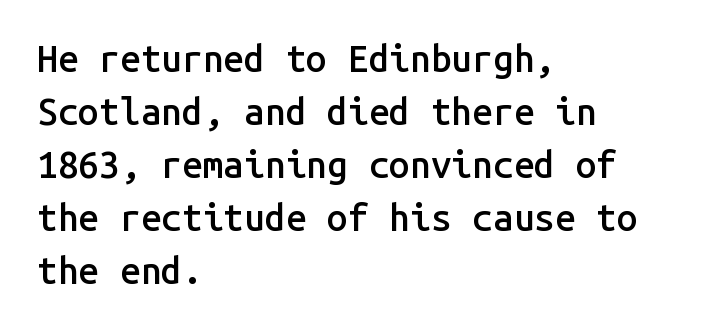
Q: Is the text bold? A: Semi-bold.
Q: Is the text italic (slanted)? A: No, it is upright.
Q: Is the typeface a serif or a sans-serif typeface? A: Sans-serif.
Q: Is the text underlined? A: No.
Q: How is the paragraph aligned? A: Left-aligned.
Q: Is the spacing between letters normal or unusually wide? A: Normal.
Q: Is the spacing between lines tight, normal or loose? A: Normal.
Q: Width (condensed, normal, or wide)? A: Normal.
Q: Stroke contrast? A: Low.
Q: x-height? A: Medium.
Q: Monospaced? A: Yes.
